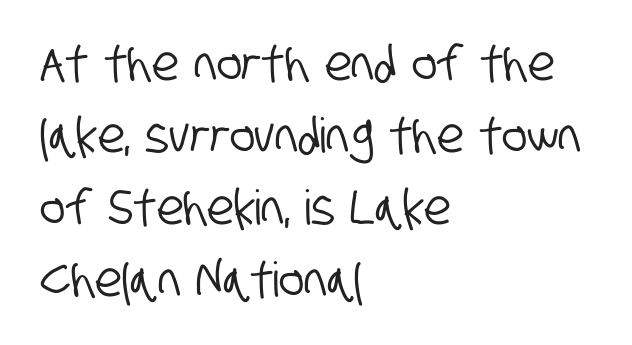
Check the space under the baseline: it is left empty. Character widths vary here, with narrow letters taking less room than wide ones. Default kerning and tracking; the words read as compact shapes. The designer left line spacing at the default.
